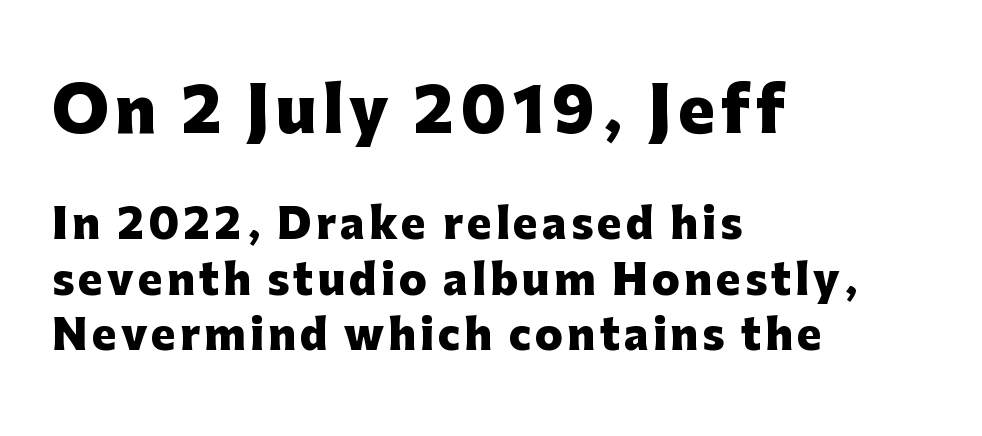
Spacing verdict: proportional, widths tailored to each character. Larger block? The one above; the one below is distinctly smaller. How heavy is the stroke? Heavy — this is a bold. It's the straight-up-and-down kind of type.
